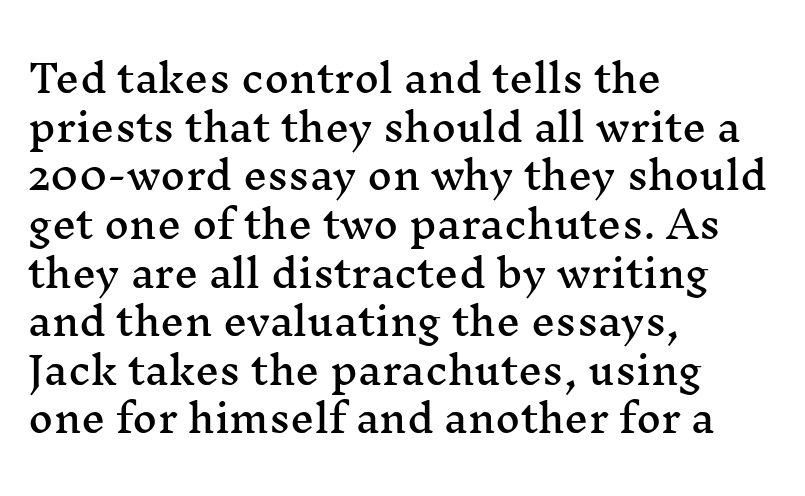
One-word summary of the alignment: left. Caption: standard tracking, unaltered. These lines were composed using upright roman letters. You could not count columns in this text — the font is proportionally spaced.
